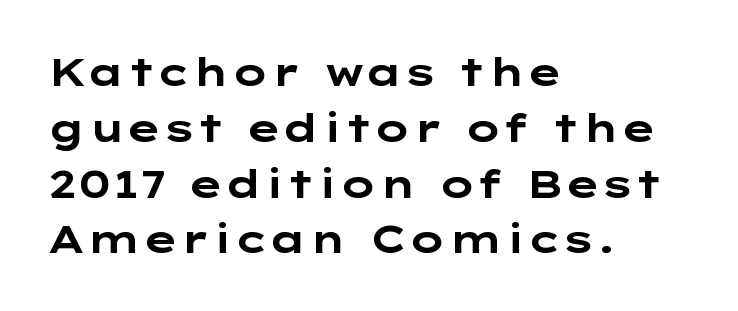
{"serif": "no", "italic": "no", "bold": "yes", "weight": "bold", "width": "wide", "stroke_contrast": "low", "x_height": "medium", "underline": "no", "align": "left", "line_spacing": "normal", "line_spacing_ratio": 1.43, "letter_spacing": "normal", "letter_spacing_em": 0.0, "glyph_px": 39}
